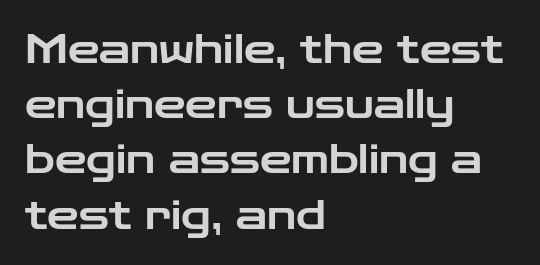
The image shows 40 px wide sans-serif type, upright; set left-aligned, normal line spacing (1.38x), normal letter spacing, not underlined; low stroke contrast and a medium x-height.
